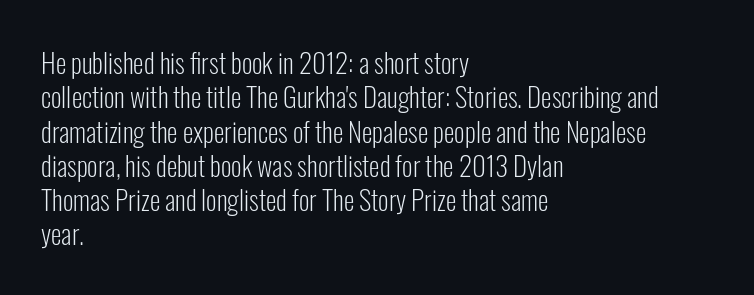
The letterforms sit at book weight or below. Honestly, the letter spacing is just normal — you wouldn't notice it. The type sits square on the baseline with zero lean. Unmarked baselines from the first word to the last. The text block is weighted toward the left margin, trailing off unevenly rightward. The designer left line spacing at the default.
